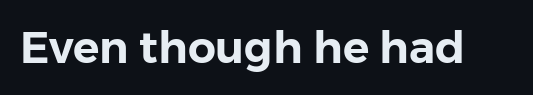
This rendering employs a face without finishing strokes, i.e., a sans-serif. The passage shown is typed in a proportional face where columns would drift. The gaps between neighbouring characters are ordinary and unremarkable. Do the letters lean? They stand straight. This rendering features lettering with no underline.
